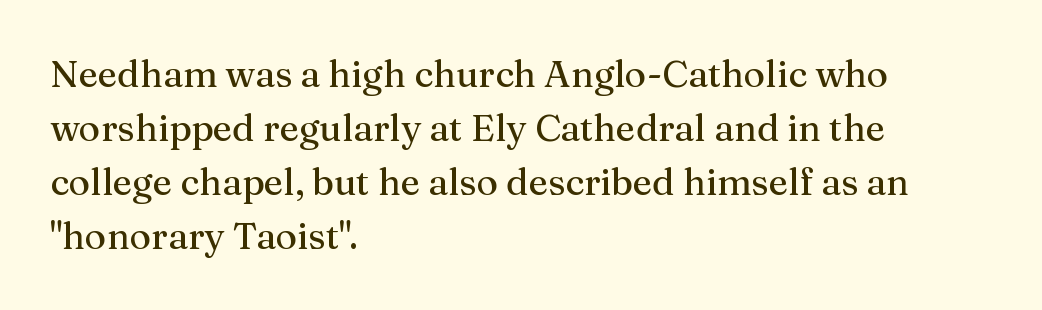
The image shows 37 px serif type, upright; set left-aligned, normal line spacing (1.46x), normal letter spacing, not underlined; medium stroke contrast and a medium x-height.
